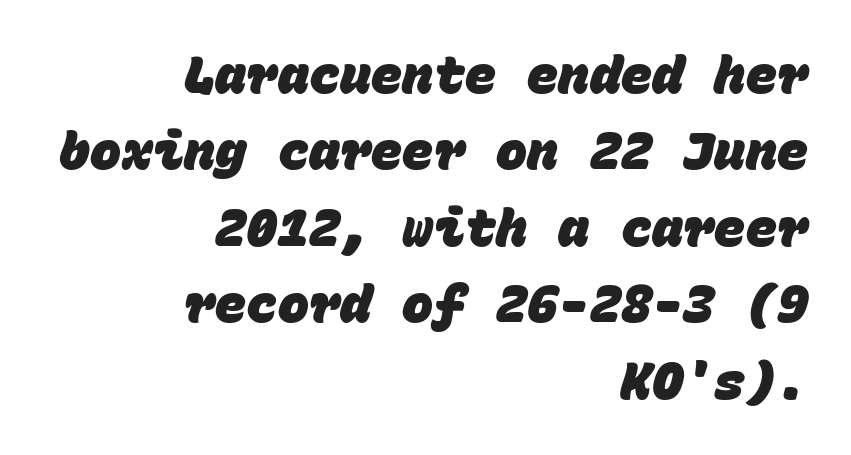
{"serif": "no", "bold": "yes", "weight": "heavy", "width": "normal", "stroke_contrast": "low", "x_height": "large", "monospaced": "yes", "underline": "no", "align": "right", "line_spacing": "normal", "line_spacing_ratio": 1.47, "letter_spacing": "normal", "letter_spacing_em": 0.0, "glyph_px": 52}
